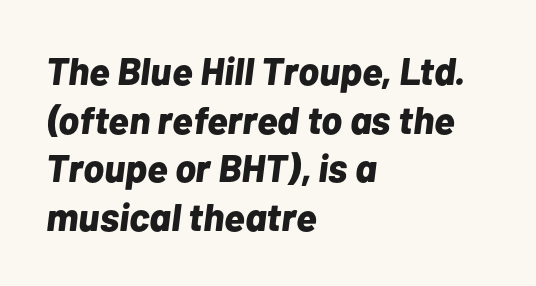
Nobody drew a line under any word here. Proportional: the letters do not fall into vertical columns. Italic: yes, the glyphs are oblique. This block has exactly the height ordinary leading produces. Left-aligned paragraph, ragged on the right.
